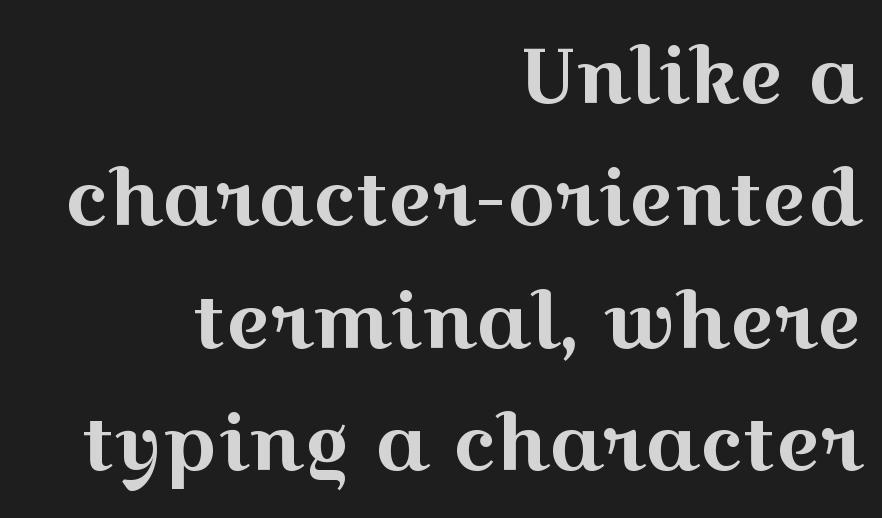
{"serif": "yes", "italic": "no", "width": "wide", "x_height": "medium", "monospaced": "no", "underline": "no", "align": "right", "line_spacing": "normal", "line_spacing_ratio": 1.59, "letter_spacing": "normal", "letter_spacing_em": 0.0, "glyph_px": 77}
